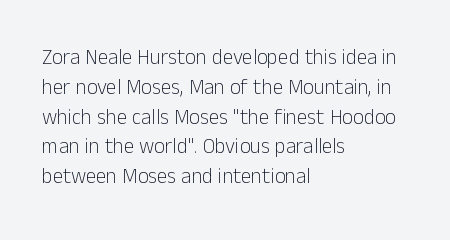
Q: Is the text bold? A: No.
Q: Is the text italic (slanted)? A: No, it is upright.
Q: Is the text underlined? A: No.
Q: How is the paragraph aligned? A: Left-aligned.
Q: Is the spacing between letters normal or unusually wide? A: Normal.
Q: Is the spacing between lines tight, normal or loose? A: Normal.
